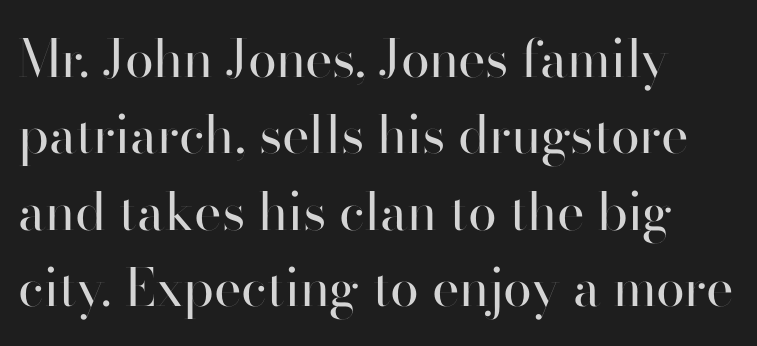
Q: Is the text bold? A: No.
Q: Is the text italic (slanted)? A: No, it is upright.
Q: Is the typeface a serif or a sans-serif typeface? A: Sans-serif.
Q: Is the text underlined? A: No.
Q: Is the spacing between letters normal or unusually wide? A: Normal.
Q: Is the spacing between lines tight, normal or loose? A: Normal.
Q: Width (condensed, normal, or wide)? A: Normal.
Q: Stroke contrast? A: High.
Q: x-height? A: Small.
Q: Monospaced? A: No.
